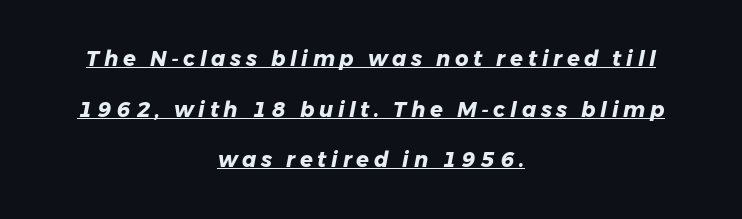
{"italic": "yes", "lean": "right", "slant_degrees": 11, "bold": "yes", "underline": "yes", "align": "center", "line_spacing": "loose", "line_spacing_ratio": 2.41, "letter_spacing": "wide", "letter_spacing_em": 0.22, "glyph_px": 21}
